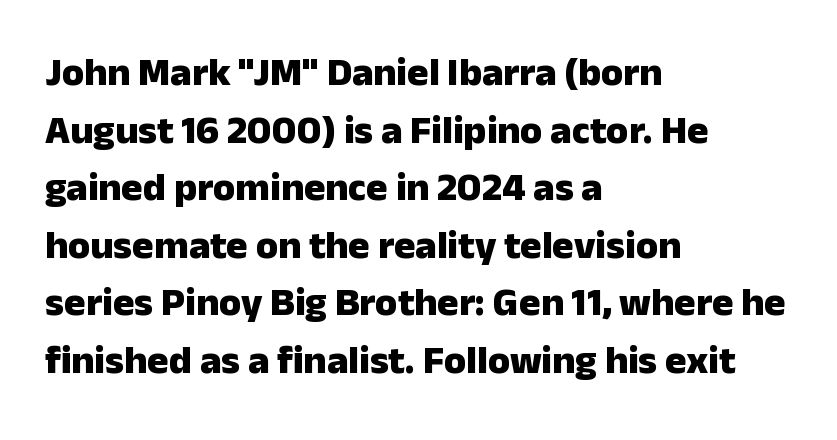
Q: Is the text bold? A: Yes.
Q: Is the text italic (slanted)? A: No, it is upright.
Q: Is the typeface a serif or a sans-serif typeface? A: Sans-serif.
Q: Is the text underlined? A: No.
Q: How is the paragraph aligned? A: Left-aligned.
Q: Is the spacing between letters normal or unusually wide? A: Normal.
Q: Is the spacing between lines tight, normal or loose? A: Normal.
Q: Width (condensed, normal, or wide)? A: Normal.
Q: Stroke contrast? A: Low.
Q: x-height? A: Medium.
Q: Monospaced? A: No.
